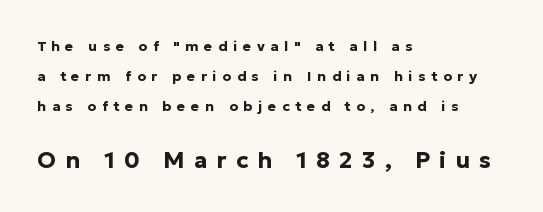
Q: Is the text bold? A: Yes.
Q: Is the text italic (slanted)? A: No, it is upright.
Q: Is the text underlined? A: No.
Q: How is the paragraph aligned? A: Left-aligned.
Q: Is the spacing between letters normal or unusually wide? A: Unusually wide.
Q: Is the spacing between lines tight, normal or loose? A: Loose.
Q: Which block of text is set in a larger size, the first (top) or the second (bottom)? A: The second (bottom) one.
